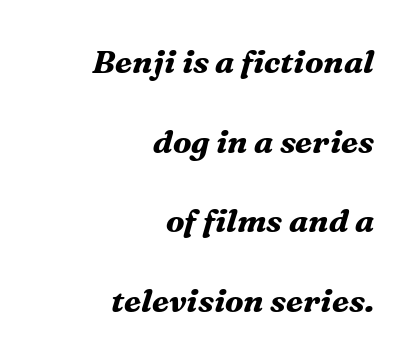
Each new line begins a long way beneath the previous one. You can tell it's italic because the verticals aren't actually vertical. These lines carry a lot of weight — the face is fully bold. In terms of letterform style, serifs are clearly present. The lines in this sample share a right terminus and differ only in where they begin.
